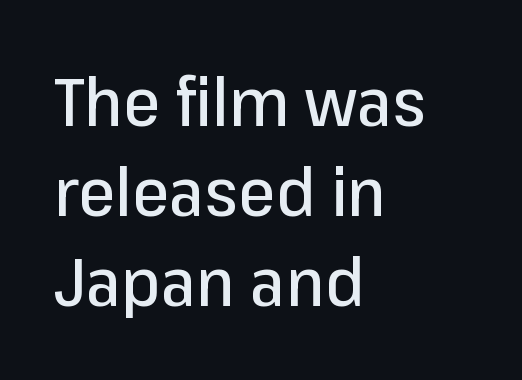
The line-height multiplier appears to be the usual default. Tracking here is standard; glyphs follow each other at the usual distance. The face used here is a sans, in the tradition of grotesques and geometrics. The paragraph shown leans on its left margin. The lettering holds an erect, upright posture throughout.
